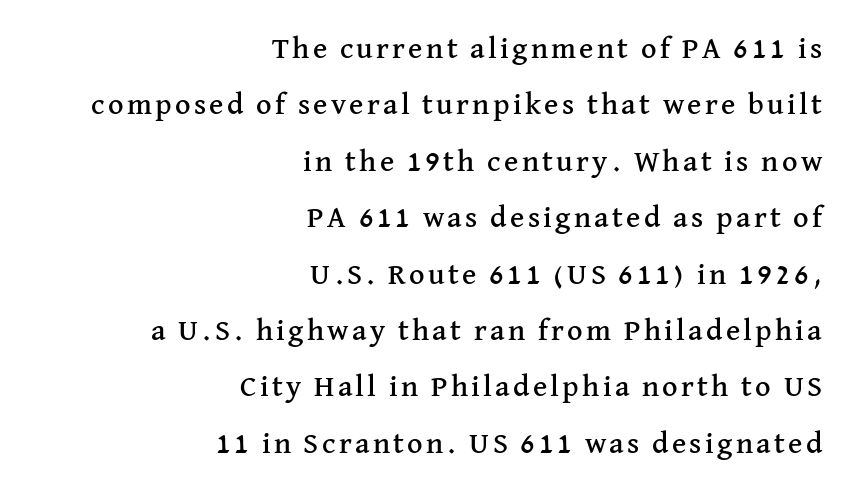
Q: Is the text italic (slanted)? A: No, it is upright.
Q: Is the typeface a serif or a sans-serif typeface? A: Serif.
Q: Is the text underlined? A: No.
Q: How is the paragraph aligned? A: Right-aligned.
Q: Width (condensed, normal, or wide)? A: Normal.
Q: Stroke contrast? A: Medium.
Q: x-height? A: Medium.
Q: Monospaced? A: No.
